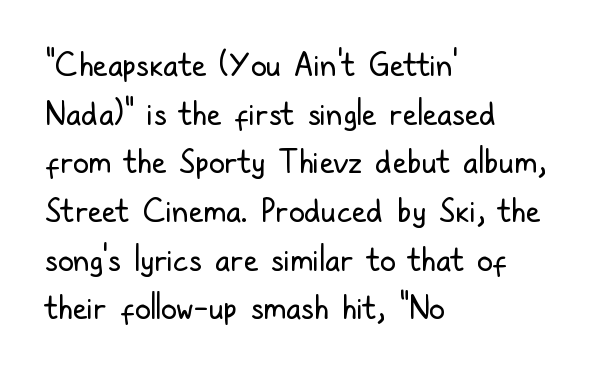
Is the stroke heavy? The answer is a plain regular-or-lighter. Glyph-to-glyph distance matches everyday printed text. You can tell from the bare stems that sans-serif type was used. The passage shown is typed in a proportional face where columns would drift.
